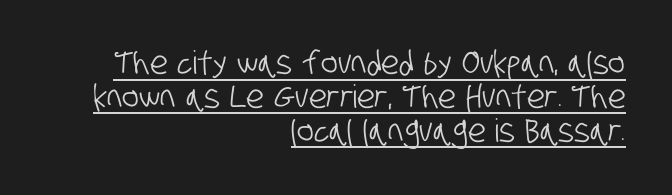
One glance says dense: line gaps are narrower than usual. Looks like regular typesetting: each glyph gets only the width it needs. The string is rendered with underlining switched on. Caption: multi-line text, flush right, ragged left. Compared with typical body copy, the letter spacing here is the same.
